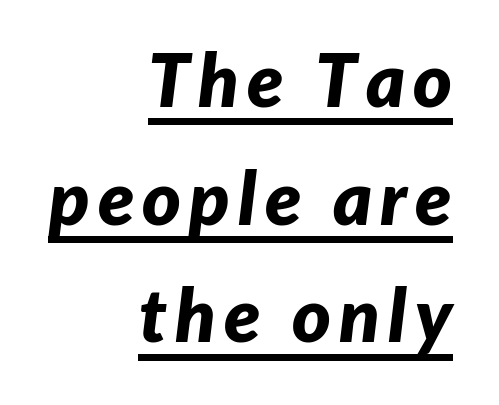
Q: Is the text bold? A: Yes.
Q: Is the text italic (slanted)? A: Yes, it leans right by about 7 degrees.
Q: Is the text underlined? A: Yes.
Q: How is the paragraph aligned? A: Right-aligned.
Q: Is the spacing between lines tight, normal or loose? A: Normal.
Q: Width (condensed, normal, or wide)? A: Normal.
Q: Stroke contrast? A: Low.
Q: x-height? A: Medium.
Q: Monospaced? A: No.
